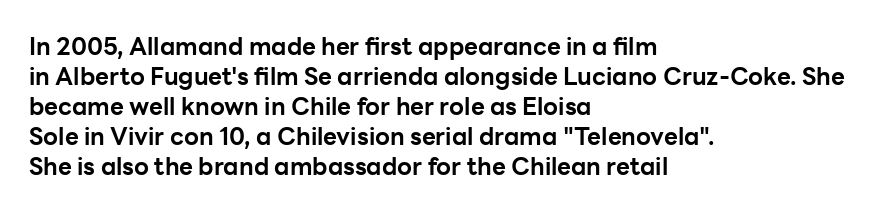
{"italic": "no", "bold": "yes", "underline": "no", "align": "left", "line_spacing": "normal", "line_spacing_ratio": 1.25, "letter_spacing": "normal", "letter_spacing_em": 0.0, "glyph_px": 24}
